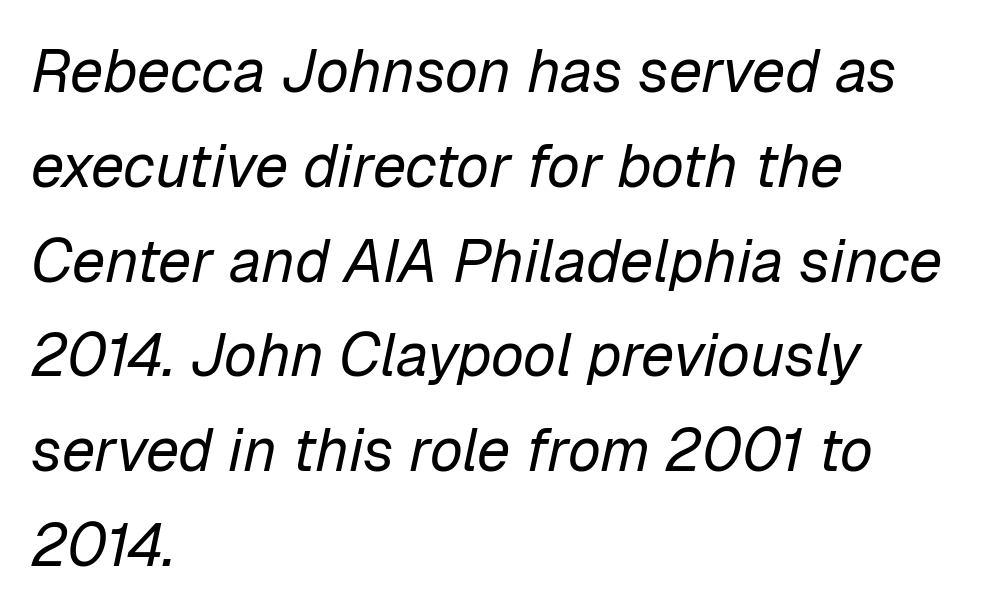
The image shows 60 px regular-weight type, italic (leaning right); set left-aligned, normal line spacing (1.58x), normal letter spacing, not underlined; low stroke contrast and a medium x-height.
